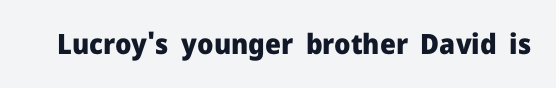
Is the type bold? Yes — the strokes are clearly thick and heavy. In terms of letterspacing, this is plain default setting. The space directly below the letters is spotless. Check where the strokes stop: nothing finishes them off — pure sans. Each letter keeps its own natural width here, so spacing adapts to shape.
